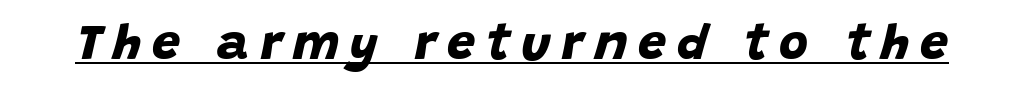
Q: Is the text bold? A: Yes.
Q: Is the typeface a serif or a sans-serif typeface? A: Sans-serif.
Q: Is the text underlined? A: Yes.
Q: Is the spacing between letters normal or unusually wide? A: Unusually wide.
Q: Width (condensed, normal, or wide)? A: Normal.
Q: Stroke contrast? A: Low.
Q: x-height? A: Large.
Q: Monospaced? A: No.
